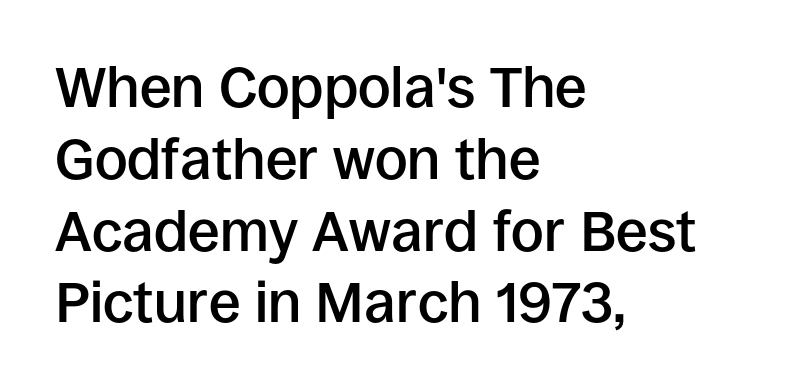
Q: Is the text bold? A: Semi-bold.
Q: Is the text italic (slanted)? A: No, it is upright.
Q: Is the typeface a serif or a sans-serif typeface? A: Sans-serif.
Q: Is the text underlined? A: No.
Q: How is the paragraph aligned? A: Left-aligned.
Q: Is the spacing between letters normal or unusually wide? A: Normal.
Q: Is the spacing between lines tight, normal or loose? A: Normal.
Q: Width (condensed, normal, or wide)? A: Normal.
Q: Stroke contrast? A: Low.
Q: x-height? A: Large.
Q: Monospaced? A: No.
